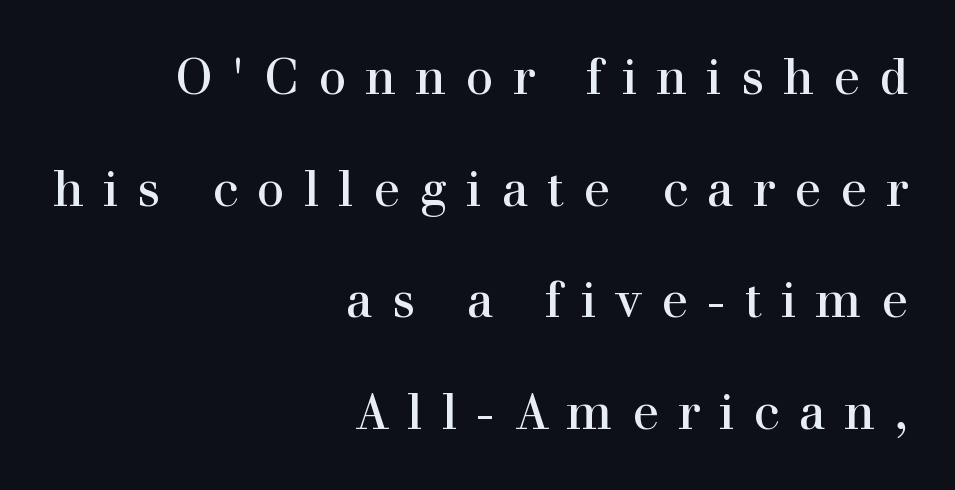
Every row of glyphs terminates at an identical x-position on the right. Unmarked baselines from the first word to the last. Vertical spacing — loose. Is there any slant? The stems are plumb. The tracking jumps out immediately: characters are airy and widely separated. The rendering shows small feet on the letterforms — a serif design.
